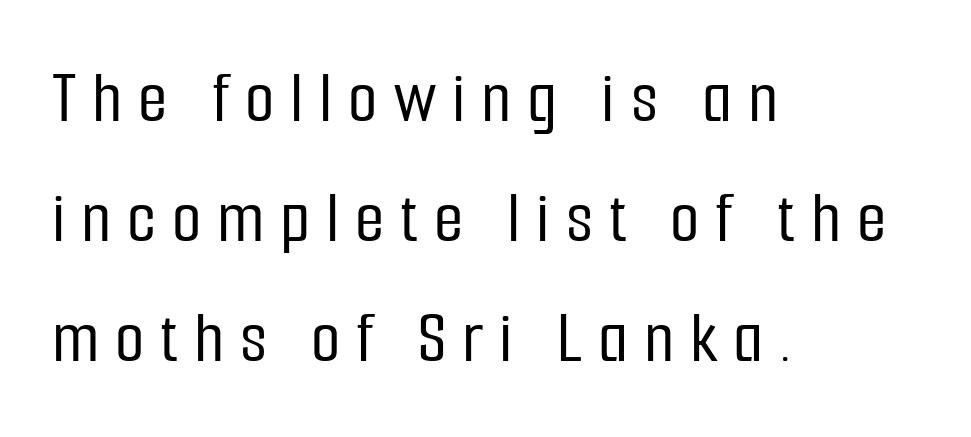
{"serif": "no", "italic": "no", "width": "condensed", "stroke_contrast": "low", "x_height": "medium", "monospaced": "no", "underline": "no", "align": "left", "line_spacing": "normal", "line_spacing_ratio": 1.58, "letter_spacing": "wide", "letter_spacing_em": 0.21, "glyph_px": 76}
